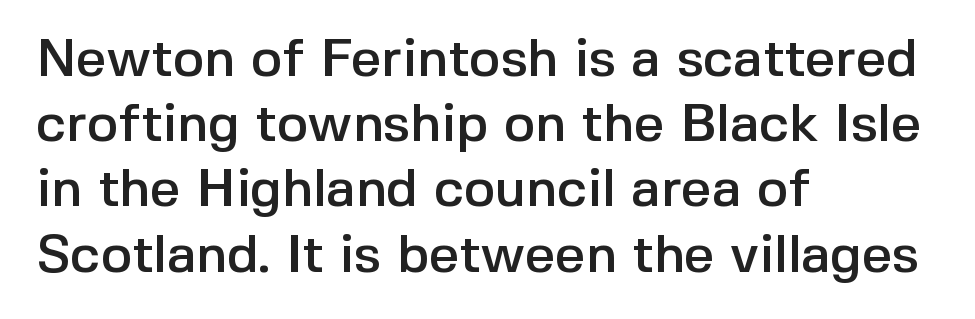
{"serif": "no", "italic": "no", "width": "normal", "x_height": "medium", "monospaced": "no", "underline": "no", "align": "left", "line_spacing_ratio": 1.23, "letter_spacing": "normal", "letter_spacing_em": 0.0, "glyph_px": 53}
